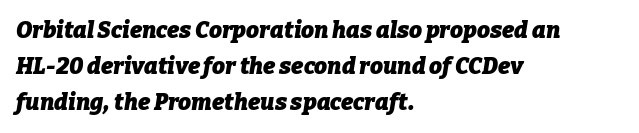
{"italic": "yes", "lean": "right", "slant_degrees": 9, "bold": "yes", "underline": "no", "align": "left", "line_spacing": "normal", "line_spacing_ratio": 1.56, "letter_spacing": "normal", "letter_spacing_em": 0.0, "glyph_px": 23}
